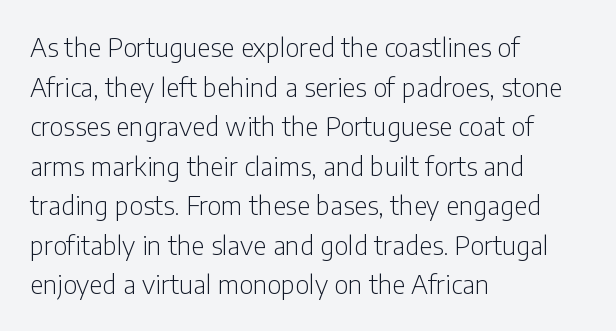
The block of text has a typical density, with ordinary space between rows. The line texture is even and compact thanks to regular tracking. Nothing heavy about these letters — not bold at all. Which margin do the lines hug? The left one — the right edge is uneven.
